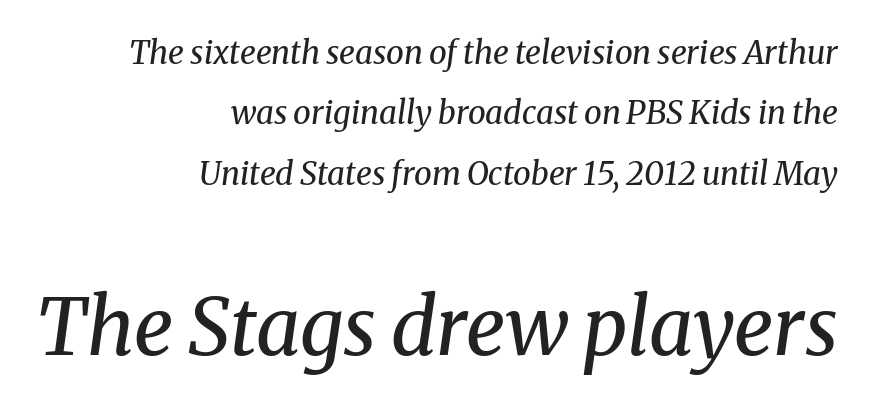
The image shows 79 px regular-weight serif type, italic (leaning right); set right-aligned, line spacing 1.89x, normal letter spacing, not underlined; the second (bottom) block is 2.47x larger; medium stroke contrast and a medium x-height.
